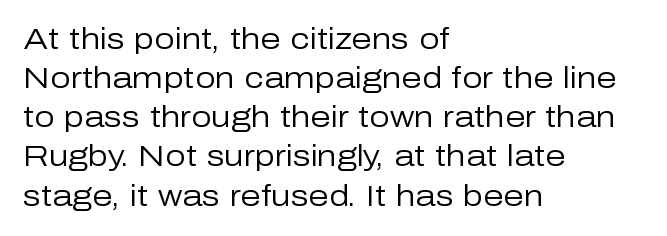
The lettering holds an erect, upright posture throughout. The letterforms sit at book weight or below. The text was rendered using a sans face with plain stroke endings. Underlining? Definitely not there. Vertical spacing — default.
